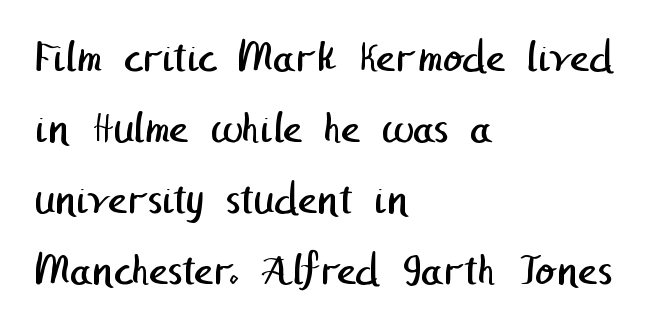
{"serif": "no", "bold": "no", "weight": "regular", "width": "normal", "stroke_contrast": "low", "x_height": "medium", "underline": "no", "align": "left", "line_spacing": "normal", "line_spacing_ratio": 1.54, "letter_spacing": "normal", "letter_spacing_em": 0.0, "glyph_px": 46}
